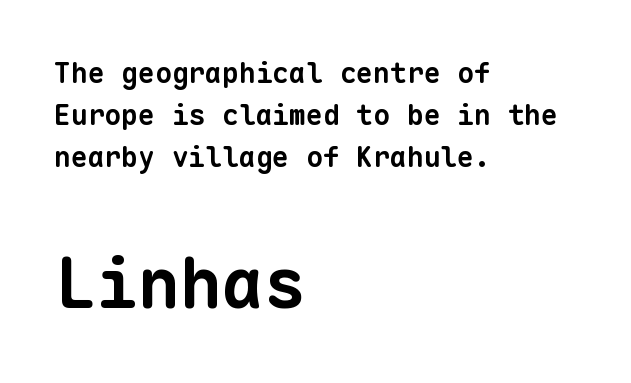
{"serif": "no", "bold": "yes", "weight": "bold", "width": "normal", "stroke_contrast": "low", "x_height": "medium", "monospaced": "yes", "underline": "no", "align": "left", "line_spacing": "normal", "line_spacing_ratio": 1.5, "letter_spacing": "normal", "letter_spacing_em": 0.0, "larger_block": "second", "size_ratio": 2.5, "glyph_px": 70}
